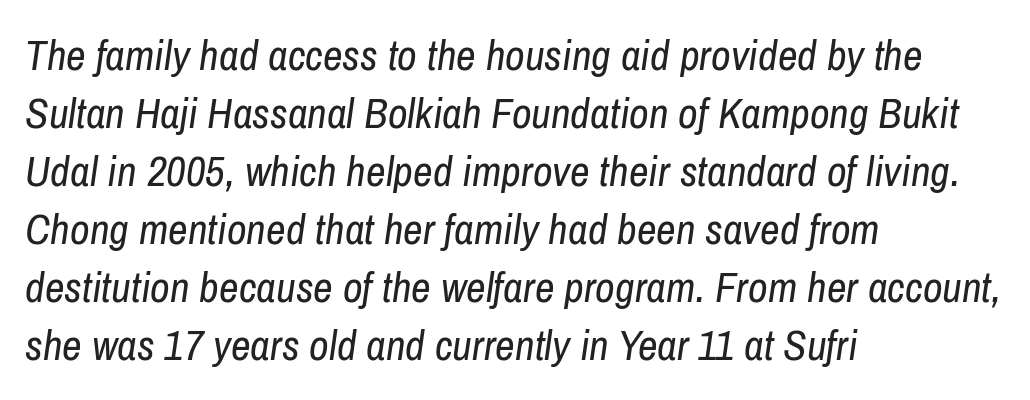
Q: Is the text bold? A: No.
Q: Is the text italic (slanted)? A: Yes, it leans right by about 8 degrees.
Q: Is the text underlined? A: No.
Q: How is the paragraph aligned? A: Left-aligned.
Q: Is the spacing between letters normal or unusually wide? A: Normal.
Q: Is the spacing between lines tight, normal or loose? A: Normal.
Q: Width (condensed, normal, or wide)? A: Condensed.
Q: Stroke contrast? A: Low.
Q: x-height? A: Medium.
Q: Monospaced? A: No.
